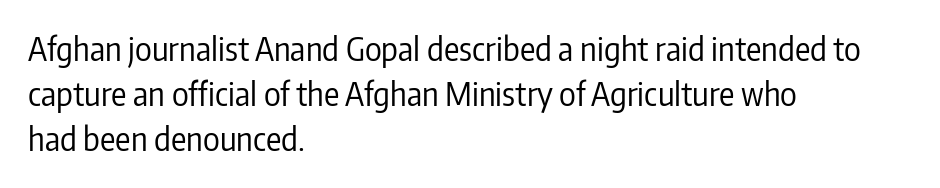
The image shows 32 px regular-weight, condensed sans-serif type, upright; set left-aligned, normal line spacing (1.41x), normal letter spacing, not underlined; low stroke contrast and a medium x-height.
